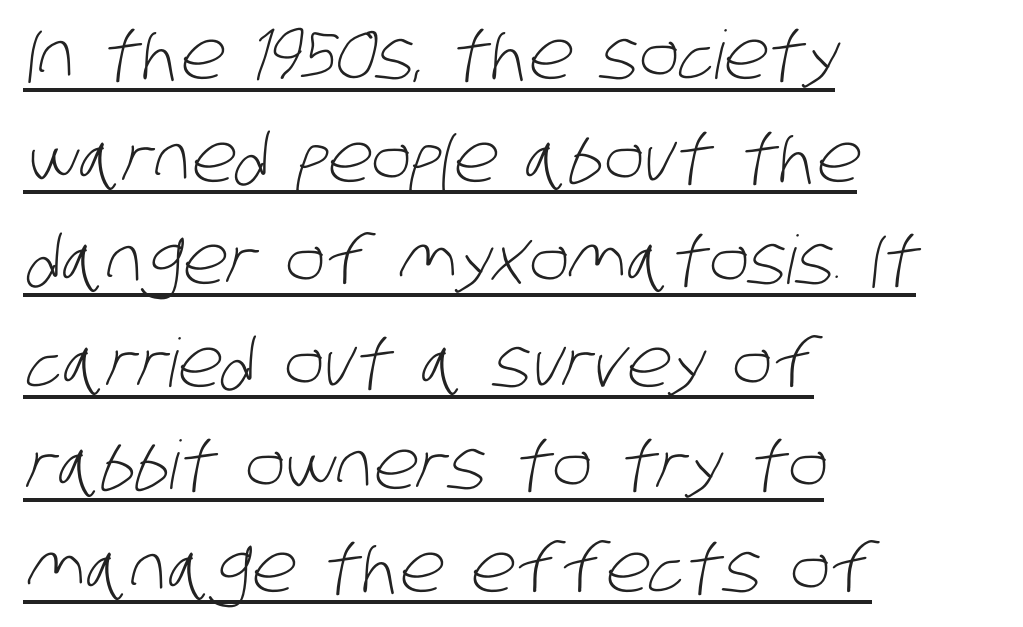
Vertically, the passage feels balanced, rows spaced as you'd expect. The rendering uses the underline text-decoration. Nope, no serifs anywhere on these letters. In terms of letterspacing, this is plain default setting. Each letter keeps its own natural width here, so spacing adapts to shape. Weight: regular or lighter.
